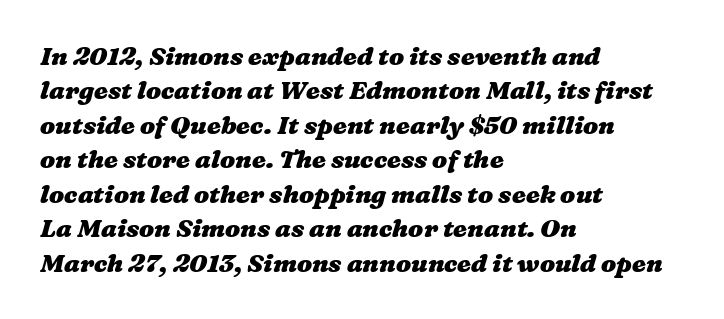
Typeset ragged right — the left edge is the straight one. I'd describe the lettering as bold — thick and assertive. The space between consecutive lines is moderate. A clean baseline with only descenders dipping below it. A typesetter would call this zero additional tracking.
